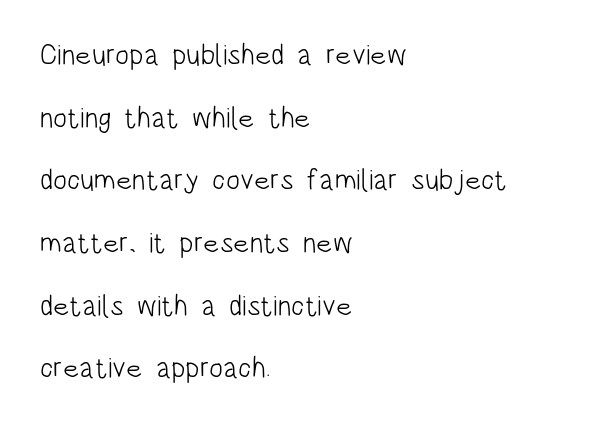
Posture: upright roman. The font is comparable to plain body text, perhaps lighter. This rendering uses left alignment, leaving the right contour irregular. A typesetter would label this face a sans. These lines are rendered in a variable-pitch font.
